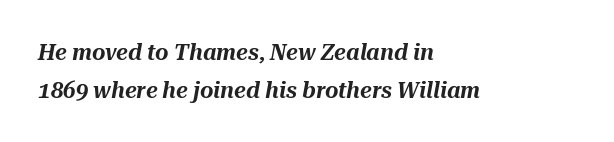
Each new line begins a customary step beneath the previous one. Which margin do the lines hug? The left one — the right edge is uneven. Italic: yes, the glyphs are oblique. The area under the type is left untouched.
